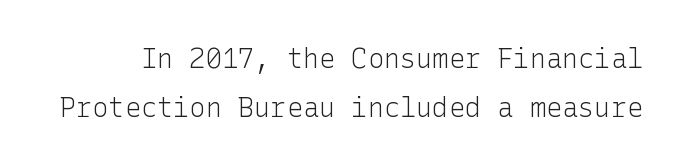
{"italic": "no", "bold": "no", "underline": "no", "line_spacing_ratio": 1.82, "letter_spacing": "normal", "letter_spacing_em": 0.0, "glyph_px": 27}
